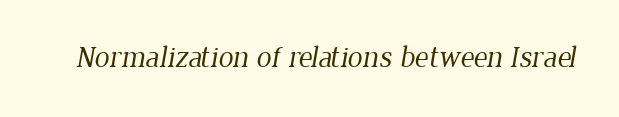
Has an underline been added? It has not. No extra ink here — the face is not bold. These lines keep a tight, regular rhythm from letter to letter. Character widths vary here, with narrow letters taking less room than wide ones.
